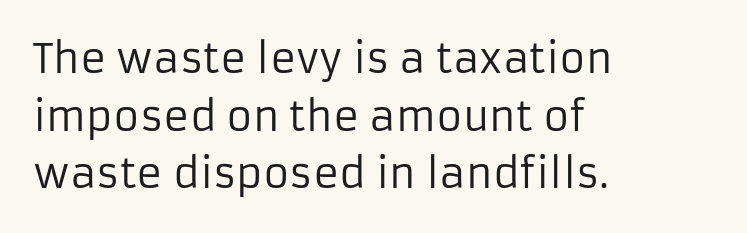
Q: Is the text bold? A: No.
Q: Is the text italic (slanted)? A: No, it is upright.
Q: Is the typeface a serif or a sans-serif typeface? A: Sans-serif.
Q: Is the text underlined? A: No.
Q: How is the paragraph aligned? A: Left-aligned.
Q: Is the spacing between letters normal or unusually wide? A: Normal.
Q: Is the spacing between lines tight, normal or loose? A: Normal.
Q: Width (condensed, normal, or wide)? A: Normal.
Q: Stroke contrast? A: Low.
Q: x-height? A: Medium.
Q: Monospaced? A: No.
